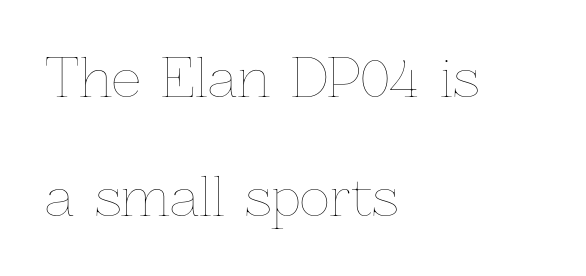
The image shows 52 px thin type, upright; set left-aligned, loose line spacing (2.29x), normal letter spacing, not underlined; low stroke contrast and a medium x-height.
